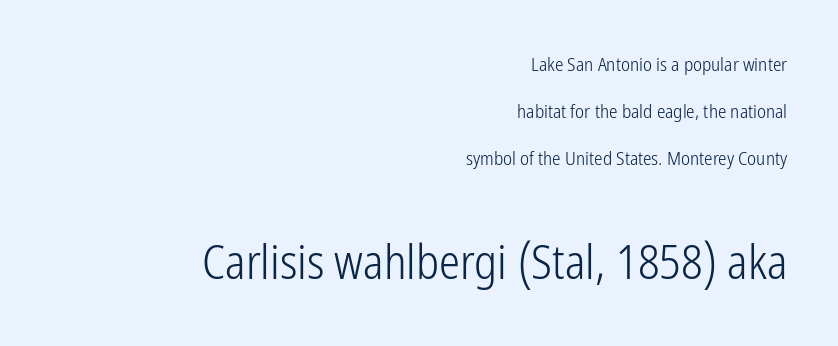
The image shows 47 px light, condensed sans-serif type, upright; set right-aligned, loose line spacing (2.48x), normal letter spacing, not underlined; the second (bottom) block is 2.47x larger; low stroke contrast and a medium x-height.
